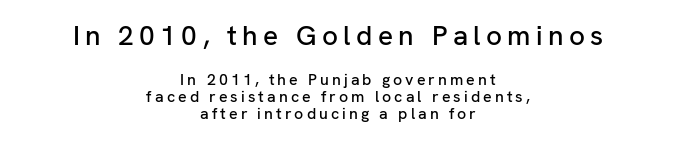
{"serif": "no", "italic": "no", "width": "normal", "stroke_contrast": "low", "x_height": "medium", "monospaced": "no", "underline": "no", "align": "center", "line_spacing": "tight", "line_spacing_ratio": 1.06, "larger_block": "first", "size_ratio": 1.75, "glyph_px": 28}
